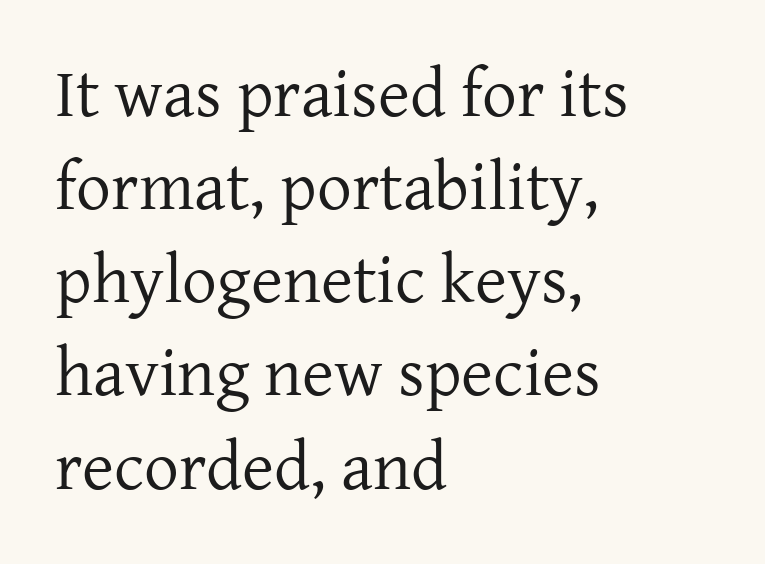
{"serif": "yes", "italic": "no", "bold": "no", "weight": "regular", "width": "normal", "stroke_contrast": "low", "x_height": "medium", "monospaced": "no", "underline": "no", "align": "left", "line_spacing": "normal", "line_spacing_ratio": 1.35, "letter_spacing": "normal", "letter_spacing_em": 0.0, "glyph_px": 69}
